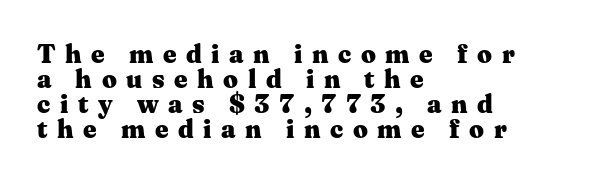
Interline gaps are noticeably narrow in this sample. A roman cut, with each character standing at attention. Visually the block forms a straight wall on the left and a jagged coastline on the right. The typesetting leans heavy: a genuine bold. The face used here is rendered with a markedly widened letterfit. Nobody drew a line under any word here.
